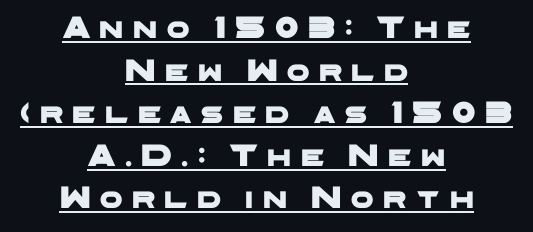
Q: Is the typeface a serif or a sans-serif typeface? A: Sans-serif.
Q: Is the text underlined? A: Yes.
Q: How is the paragraph aligned? A: Centered.
Q: Is the spacing between letters normal or unusually wide? A: Unusually wide.
Q: Is the spacing between lines tight, normal or loose? A: Normal.
Q: Width (condensed, normal, or wide)? A: Wide.
Q: Stroke contrast? A: Low.
Q: x-height? A: Medium.
Q: Monospaced? A: No.
